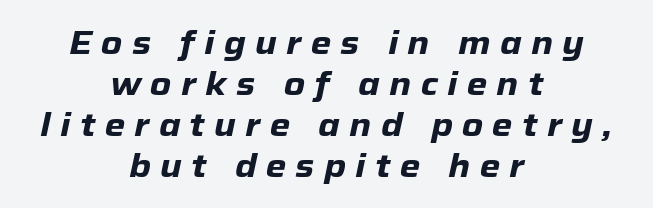
Q: Is the text bold? A: Yes.
Q: Is the text italic (slanted)? A: Yes, it leans right by about 12 degrees.
Q: Is the text underlined? A: No.
Q: How is the paragraph aligned? A: Centered.
Q: Is the spacing between letters normal or unusually wide? A: Unusually wide.
Q: Width (condensed, normal, or wide)? A: Normal.
Q: Stroke contrast? A: Low.
Q: x-height? A: Medium.
Q: Monospaced? A: No.
